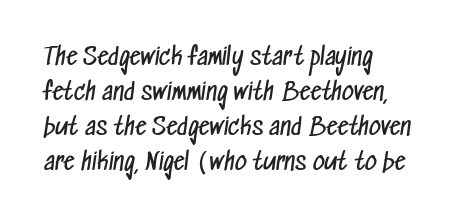
The image shows 23 px text type; set left-aligned, normal line spacing (1.52x), normal letter spacing, not underlined.
